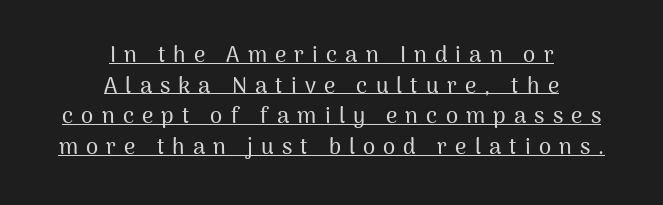
The image shows 22 px text type, upright; set centered, normal line spacing (1.39x), unusually wide letter spacing (+0.37 em), underlined.
